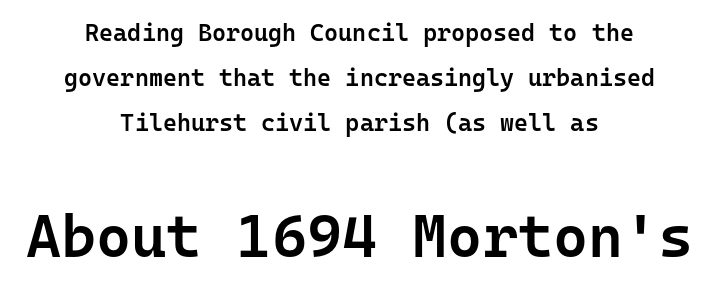
The image shows 60 px semibold sans-serif type, upright, monospaced; set centered, line spacing 1.87x, normal letter spacing, not underlined; the second (bottom) block is 2.5x larger; low stroke contrast and a medium x-height.
